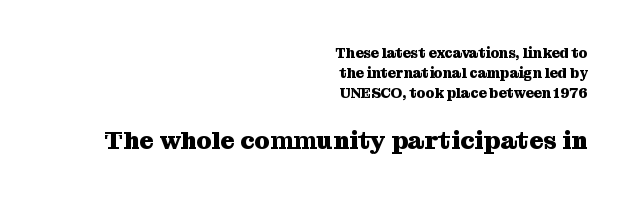
The emphasis by scale lands on block number two, below. Every stem runs plumb, perpendicular to the baseline. Spacing between characters is what you'd get straight out of the box. All the whitespace from short lines collects on the left. The space between consecutive lines is moderate.
